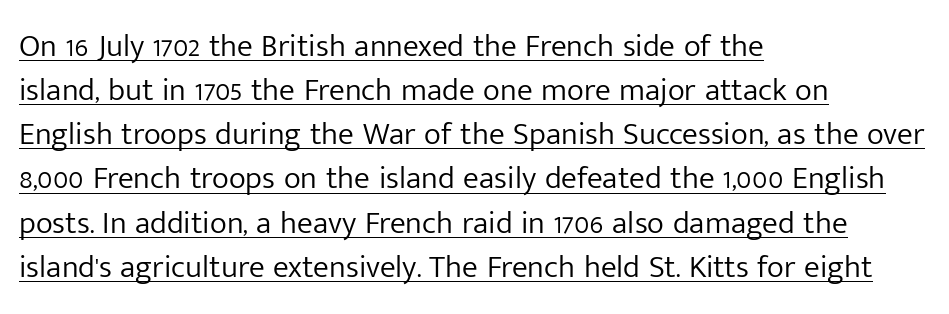
The image shows 32 px light sans-serif type, upright; set left-aligned, normal line spacing (1.38x), normal letter spacing, underlined; low stroke contrast and a medium x-height.
